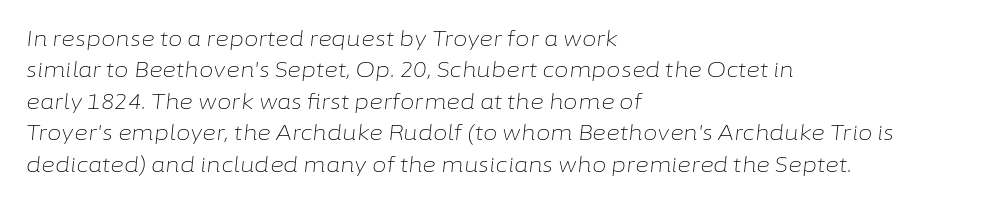
The image shows 21 px text type, italic (leaning right); set left-aligned, normal line spacing (1.5x), normal letter spacing, not underlined.
